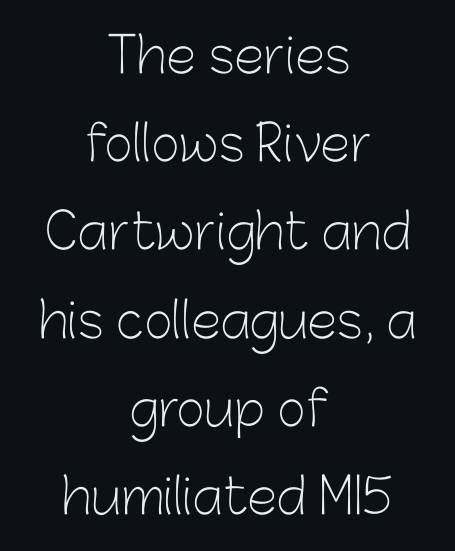
Spacing verdict: proportional, widths tailored to each character. No extra tracking has been applied to these lines. Is there any slant? The stems are plumb. Classification — sans serif.
